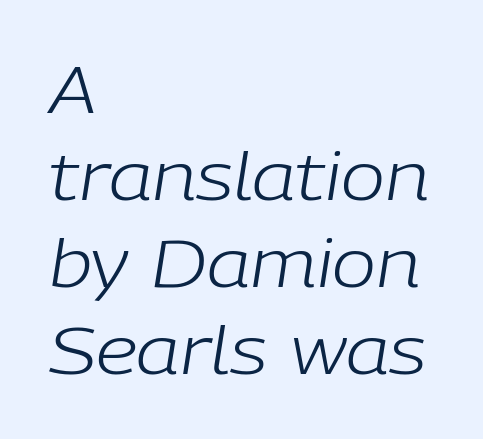
Q: Is the text bold? A: No.
Q: Is the text italic (slanted)? A: Yes, it leans right by about 9 degrees.
Q: Is the text underlined? A: No.
Q: How is the paragraph aligned? A: Left-aligned.
Q: Is the spacing between letters normal or unusually wide? A: Normal.
Q: Is the spacing between lines tight, normal or loose? A: Normal.
Q: Width (condensed, normal, or wide)? A: Normal.
Q: Stroke contrast? A: Low.
Q: x-height? A: Medium.
Q: Monospaced? A: No.
